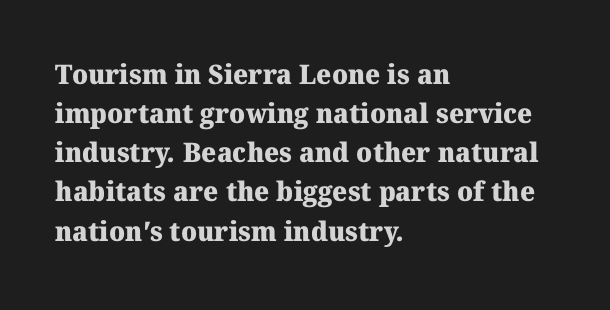
In terms of leading, this rendering sits right in the middle. Has an underline been added? It has not. In terms of weight, the rendering is a true, heavy bold. Each word holds together tightly as a unit, with standard inter-letter gaps.
